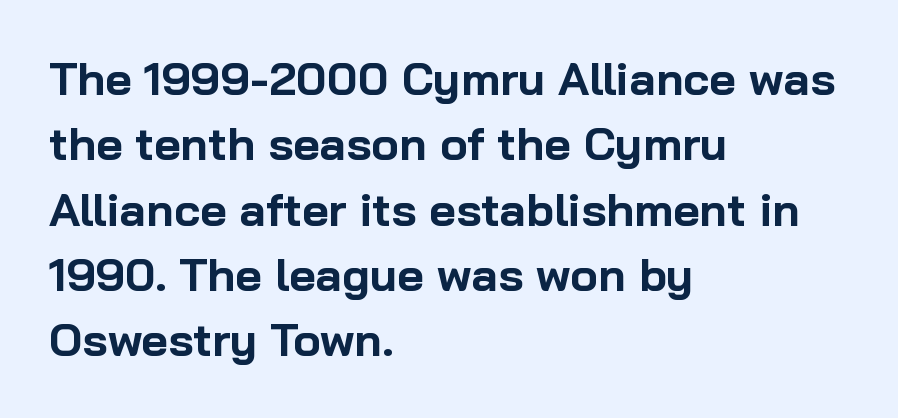
The image shows 46 px bold sans-serif type, upright; set left-aligned, normal line spacing (1.42x), normal letter spacing, not underlined; low stroke contrast and a medium x-height.
